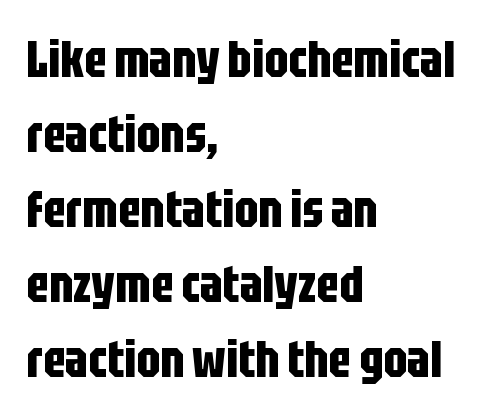
Q: Is the text bold? A: Yes.
Q: Is the text italic (slanted)? A: No, it is upright.
Q: Is the typeface a serif or a sans-serif typeface? A: Sans-serif.
Q: Is the text underlined? A: No.
Q: How is the paragraph aligned? A: Left-aligned.
Q: Is the spacing between letters normal or unusually wide? A: Normal.
Q: Is the spacing between lines tight, normal or loose? A: Normal.
Q: Width (condensed, normal, or wide)? A: Condensed.
Q: Stroke contrast? A: Low.
Q: x-height? A: Large.
Q: Monospaced? A: No.
